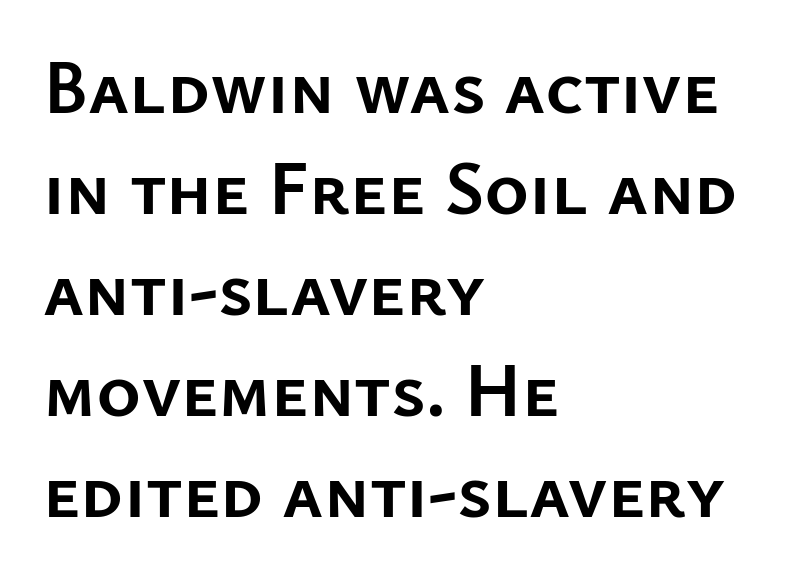
Q: Is the text bold? A: Yes.
Q: Is the text italic (slanted)? A: No, it is upright.
Q: Is the typeface a serif or a sans-serif typeface? A: Sans-serif.
Q: Is the text underlined? A: No.
Q: How is the paragraph aligned? A: Left-aligned.
Q: Is the spacing between letters normal or unusually wide? A: Normal.
Q: Is the spacing between lines tight, normal or loose? A: Normal.
Q: Width (condensed, normal, or wide)? A: Normal.
Q: Stroke contrast? A: Low.
Q: x-height? A: Medium.
Q: Monospaced? A: No.
